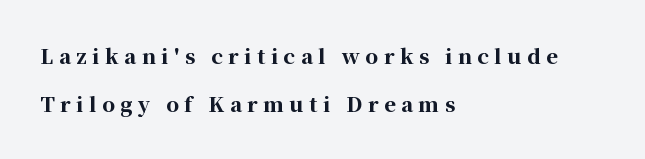
The image shows 20 px bold type, upright; set left-aligned, loose line spacing (2.41x), unusually wide letter spacing (+0.28 em), not underlined.
